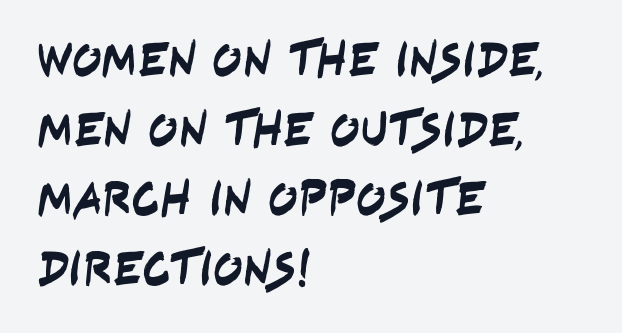
Q: Is the typeface a serif or a sans-serif typeface? A: Sans-serif.
Q: Is the text underlined? A: No.
Q: How is the paragraph aligned? A: Left-aligned.
Q: Is the spacing between letters normal or unusually wide? A: Normal.
Q: Is the spacing between lines tight, normal or loose? A: Normal.
Q: Width (condensed, normal, or wide)? A: Condensed.
Q: Stroke contrast? A: Low.
Q: x-height? A: Large.
Q: Monospaced? A: No.
